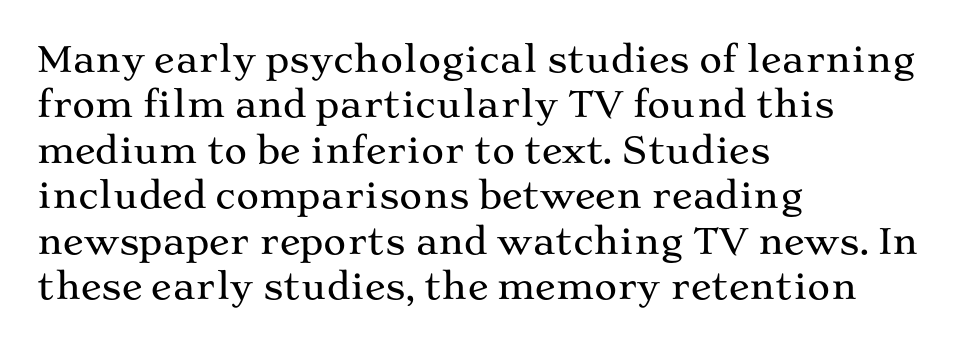
{"serif": "yes", "italic": "no", "width": "wide", "stroke_contrast": "medium", "x_height": "medium", "monospaced": "no", "underline": "no", "align": "left", "line_spacing": "normal", "line_spacing_ratio": 1.3, "letter_spacing": "normal", "letter_spacing_em": 0.0, "glyph_px": 35}
